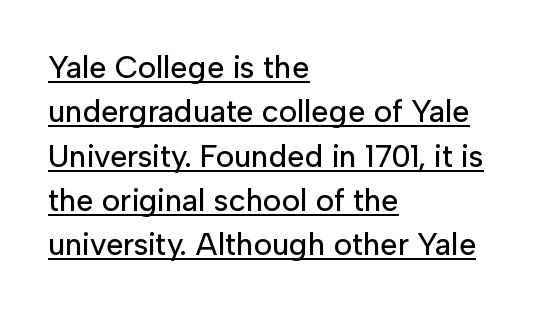
{"serif": "no", "italic": "no", "width": "normal", "stroke_contrast": "low", "x_height": "medium", "monospaced": "no", "underline": "yes", "align": "left", "line_spacing": "normal", "line_spacing_ratio": 1.43, "letter_spacing": "normal", "letter_spacing_em": 0.0, "glyph_px": 31}
